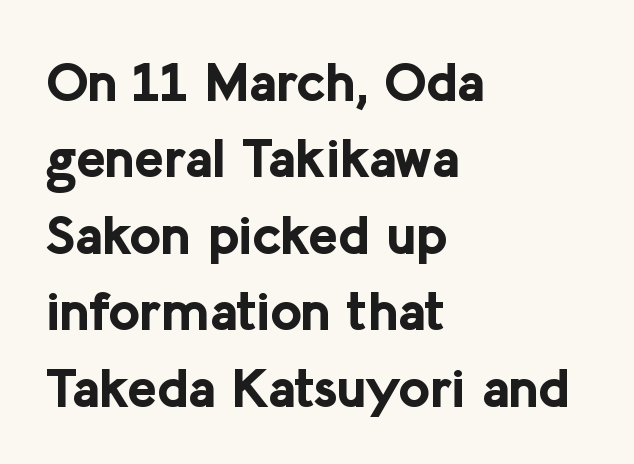
A typesetter would call this proportional, since set widths differ per character. Inter-character spacing is left at the font's built-in metrics. Only glyphs here, with clear space below each row. The passage is arranged the way most books set body copy — flush left. Ordinary non-slanted type is in use. Serif or sans? Sans — the stroke terminals are bare.
